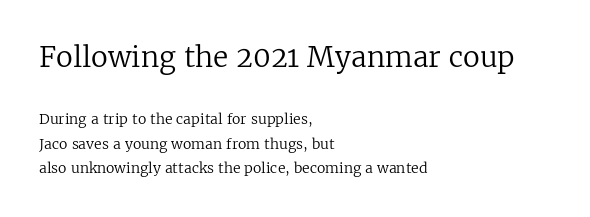
{"serif": "yes", "italic": "no", "bold": "no", "weight": "regular", "width": "normal", "stroke_contrast": "low", "x_height": "medium", "monospaced": "no", "underline": "no", "align": "left", "line_spacing_ratio": 1.75, "letter_spacing": "normal", "letter_spacing_em": 0.0, "larger_block": "first", "size_ratio": 2.0, "glyph_px": 28}
